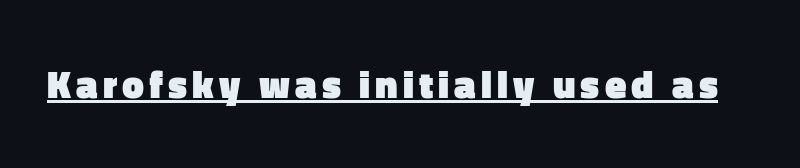
The image shows 39 px heavy sans-serif type, upright; set underlined; low stroke contrast and a medium x-height.
